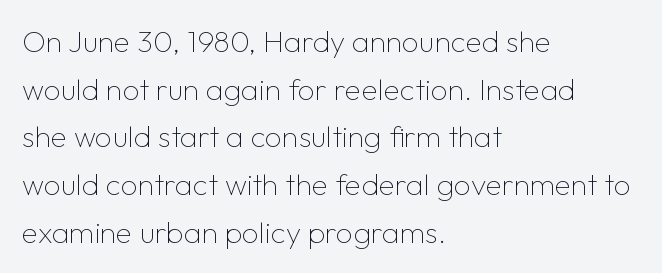
These lines keep a tight, regular rhythm from letter to letter. Every row of glyphs begins at an identical x-position on the left. This is the regular roman posture of the typeface. The line-height multiplier appears to be the usual default. The words here are not underlined. Weight: in the light-to-regular range.
